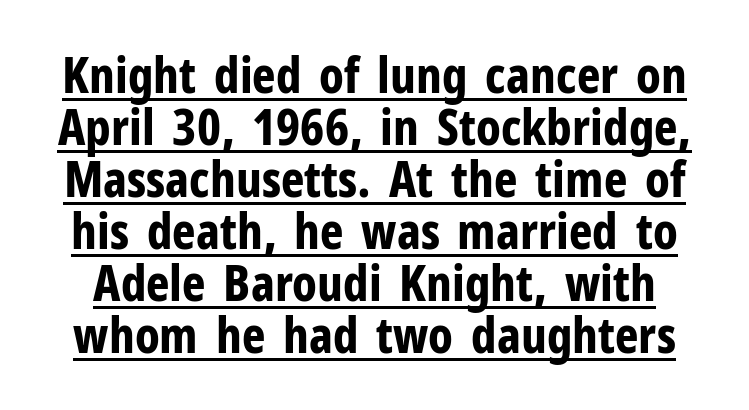
Honestly, the underline is the first thing you notice here. Chunky letters — that's bold for sure. The block of text is dense from top to bottom, with scant space between rows. I'd call this a sans setting — the letters go barefoot. You could call the tracking neutral — neither tight nor loose. You could not count columns in this text — the font is proportionally spaced.
